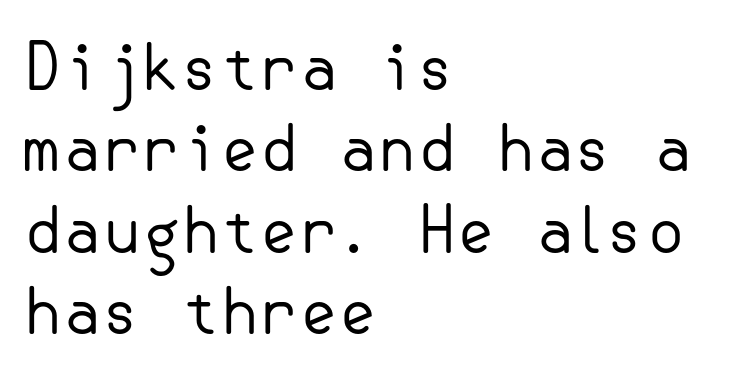
The image shows 63 px regular-weight sans-serif type, upright; set left-aligned, normal line spacing (1.29x), normal letter spacing, not underlined; low stroke contrast and a small x-height.
